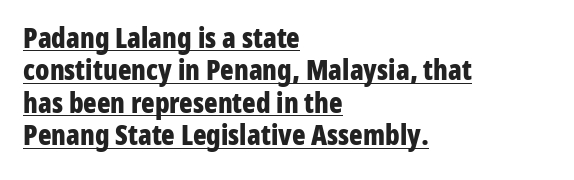
{"serif": "no", "italic": "no", "bold": "yes", "weight": "bold", "width": "condensed", "stroke_contrast": "low", "x_height": "medium", "monospaced": "no", "underline": "yes", "align": "left", "line_spacing_ratio": 1.16, "letter_spacing": "normal", "letter_spacing_em": 0.0, "glyph_px": 28}
